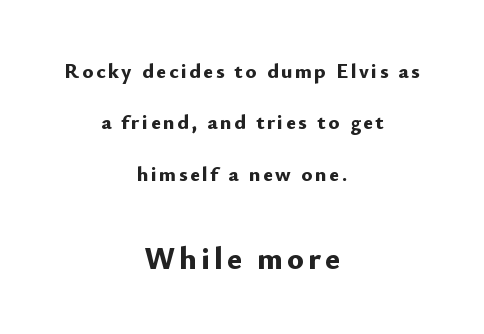
The characters look thick and weighty, a clear bold. Spacing verdict: proportional, widths tailored to each character. How would I describe the line gaps? Wide and relaxed. Every stem runs plumb, perpendicular to the baseline. A student would call this center alignment; a typographer would say set centered.
